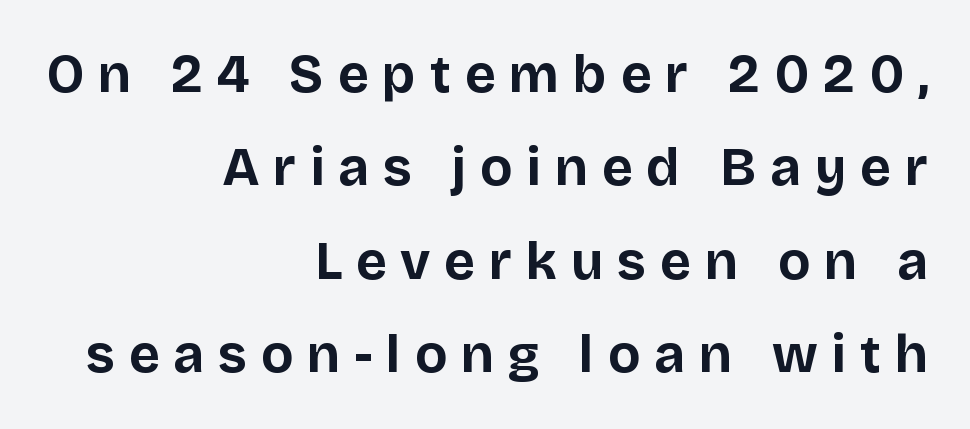
{"serif": "no", "italic": "no", "bold": "yes", "weight": "bold", "width": "normal", "stroke_contrast": "low", "x_height": "large", "monospaced": "no", "underline": "no", "align": "right", "line_spacing_ratio": 1.76, "letter_spacing": "wide", "letter_spacing_em": 0.26, "glyph_px": 53}
